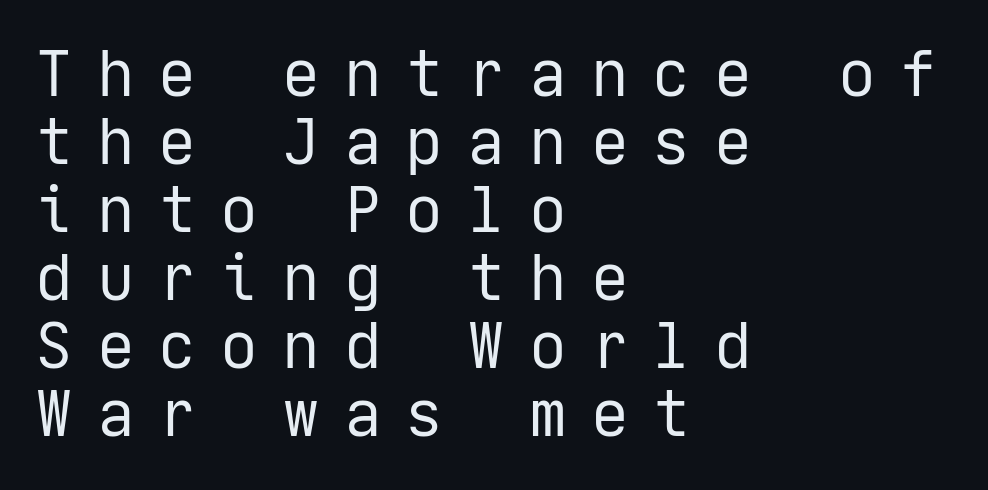
Q: Is the text bold? A: No.
Q: Is the text italic (slanted)? A: No, it is upright.
Q: Is the typeface a serif or a sans-serif typeface? A: Sans-serif.
Q: Is the text underlined? A: No.
Q: How is the paragraph aligned? A: Left-aligned.
Q: Is the spacing between letters normal or unusually wide? A: Unusually wide.
Q: Is the spacing between lines tight, normal or loose? A: Tight.
Q: Width (condensed, normal, or wide)? A: Normal.
Q: Stroke contrast? A: Low.
Q: x-height? A: Medium.
